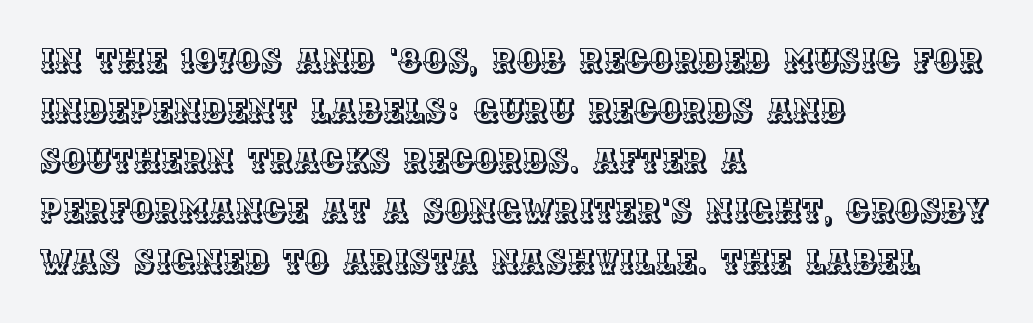
The image shows 33 px text type, upright; set left-aligned, normal line spacing (1.52x), normal letter spacing, not underlined; a large x-height.
